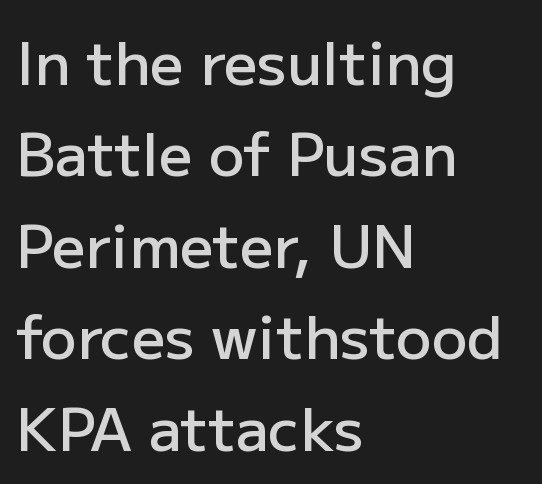
The image shows 59 px semibold sans-serif type, upright; set left-aligned, normal line spacing (1.55x), normal letter spacing, not underlined; low stroke contrast and a medium x-height.
